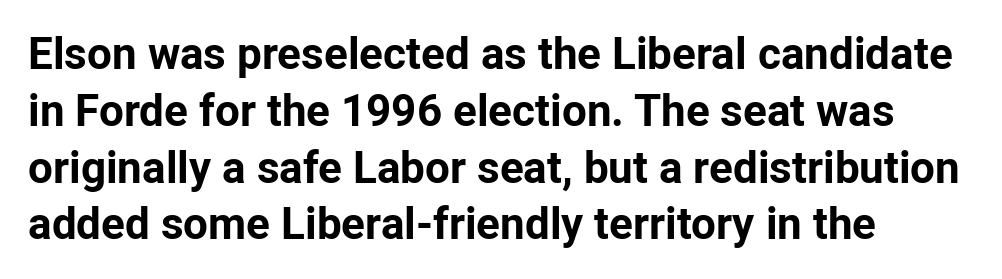
The characters display no serif detailing; their extremities are plain. Weight check: bold — yes, fully. The face used here is rendered with its standard letterfit. The glyphs are unaccompanied by any horizontal stroke below them. Think of a printed novel: that variable character pitch is what you see here. Compared with a centered layout, this one pins lines to the left instead.
